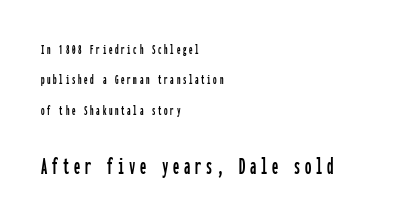
{"italic": "no", "underline": "no", "align": "left", "line_spacing": "loose", "line_spacing_ratio": 2.17, "larger_block": "second", "size_ratio": 1.79, "glyph_px": 25}
